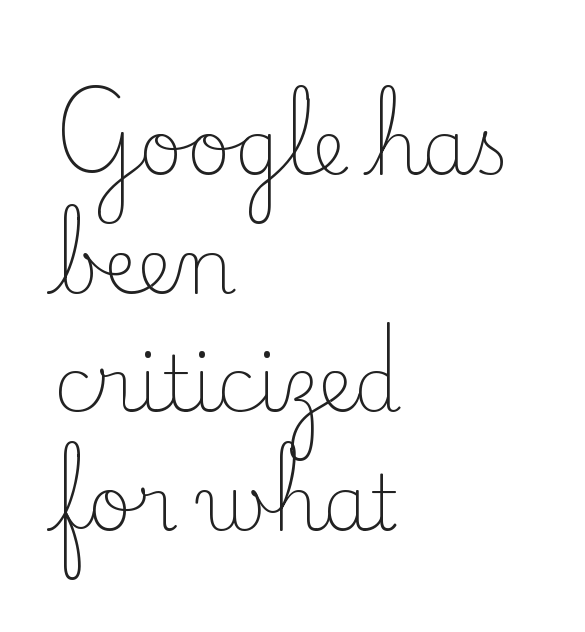
Q: Is the text bold? A: No.
Q: Is the text italic (slanted)? A: No, it is upright.
Q: Is the typeface a serif or a sans-serif typeface? A: Serif.
Q: Is the text underlined? A: No.
Q: How is the paragraph aligned? A: Left-aligned.
Q: Is the spacing between letters normal or unusually wide? A: Normal.
Q: Is the spacing between lines tight, normal or loose? A: Normal.
Q: Width (condensed, normal, or wide)? A: Normal.
Q: Stroke contrast? A: Low.
Q: x-height? A: Small.
Q: Monospaced? A: No.
